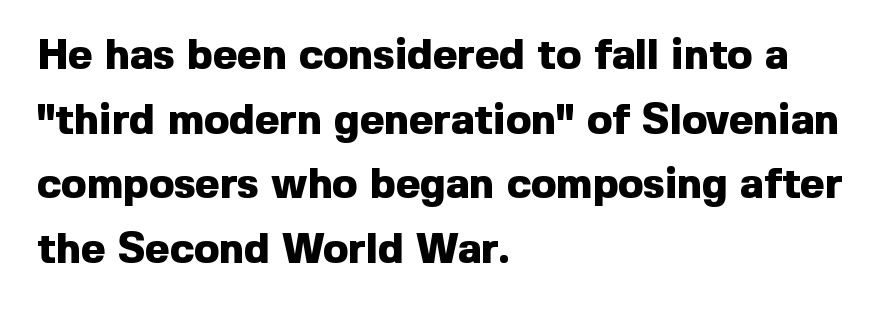
{"serif": "no", "italic": "no", "bold": "yes", "weight": "heavy", "width": "normal", "x_height": "medium", "monospaced": "no", "underline": "no", "align": "left", "line_spacing": "normal", "line_spacing_ratio": 1.54, "letter_spacing": "normal", "letter_spacing_em": 0.0, "glyph_px": 42}
